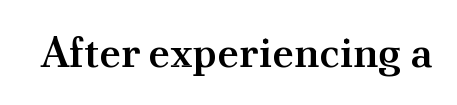
Is this a fixed-width face? No — the glyphs have proportional, varying widths. The typesetting leans somewhat heavy: a semibold. This sample uses a serif face. Between one letter and the next there's only the usual sliver of space. The lettering holds an erect, upright posture throughout. Only glyphs here, with clear space below each row.
